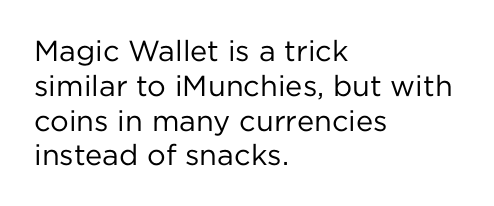
Q: Is the text bold? A: No.
Q: Is the text italic (slanted)? A: No, it is upright.
Q: Is the typeface a serif or a sans-serif typeface? A: Sans-serif.
Q: Is the text underlined? A: No.
Q: How is the paragraph aligned? A: Left-aligned.
Q: Is the spacing between letters normal or unusually wide? A: Normal.
Q: Width (condensed, normal, or wide)? A: Normal.
Q: Stroke contrast? A: Low.
Q: x-height? A: Medium.
Q: Monospaced? A: No.
